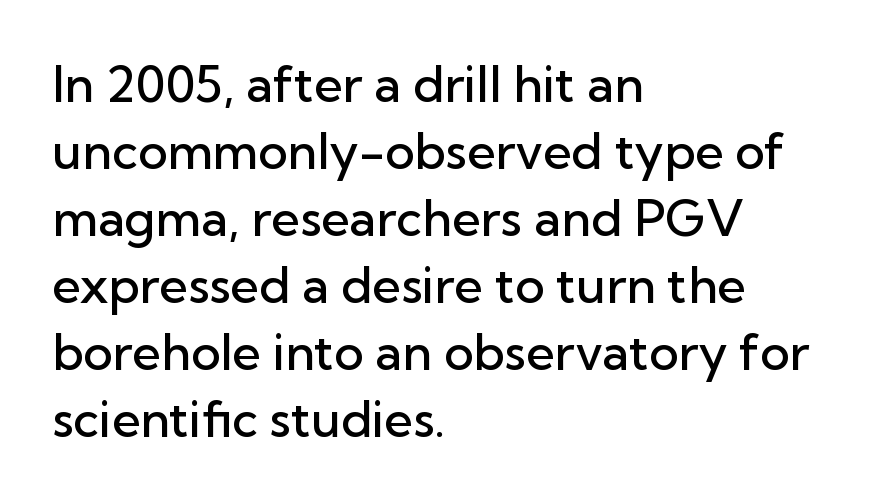
The image shows 50 px semibold sans-serif type, upright; set left-aligned, normal line spacing (1.34x), normal letter spacing, not underlined; low stroke contrast and a medium x-height.
